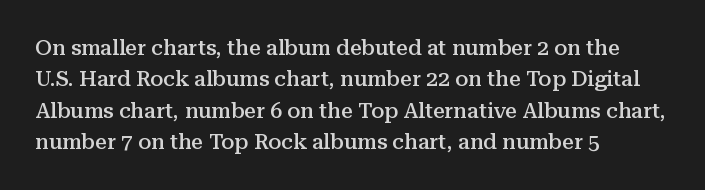
The image shows 21 px text type, upright; set left-aligned, normal line spacing (1.49x), normal letter spacing, not underlined.
